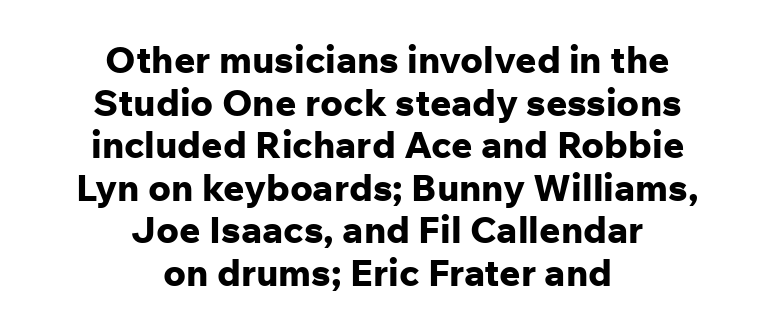
The image shows 37 px bold sans-serif type, upright; set centered, tight line spacing (1.15x), normal letter spacing, not underlined; low stroke contrast and a medium x-height.
